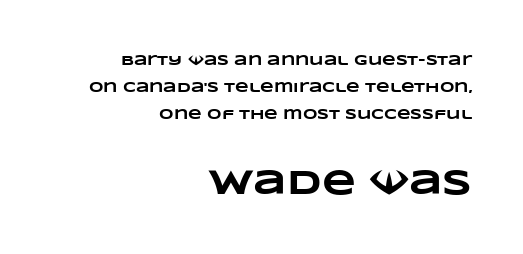
The image shows 35 px heavy, wide type; set right-aligned, loose line spacing (1.93x), normal letter spacing, not underlined; the second (bottom) block is 2.5x larger; low stroke contrast and a large x-height.
